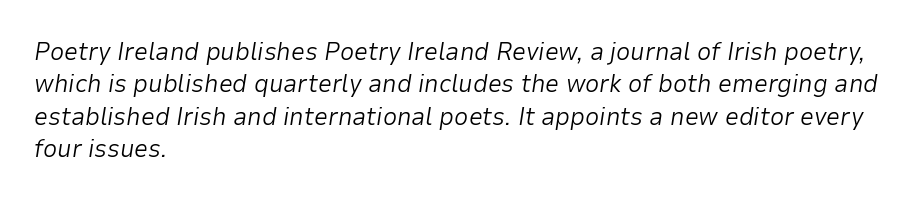
A classic flush-left, rag-right setting is used for this passage. What stands out about the letter spacing? Nothing — it is the standard amount. The specimen reads as italic at a glance. The gap between lines stays unmarked. Leading matches the norm, producing a regular column. Weight: regular or lighter.
